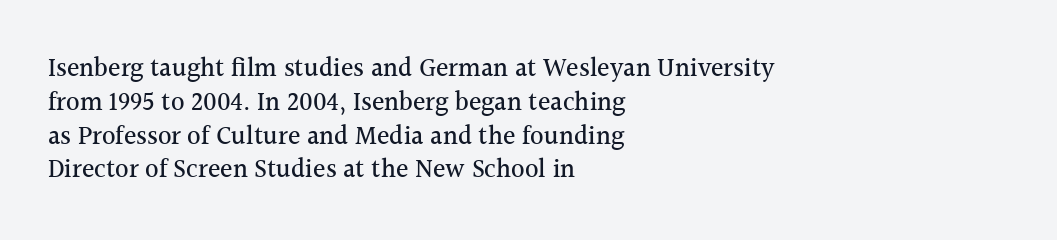
{"italic": "no", "underline": "no", "align": "left", "line_spacing": "normal", "line_spacing_ratio": 1.3, "letter_spacing": "normal", "letter_spacing_em": 0.0, "glyph_px": 26}
